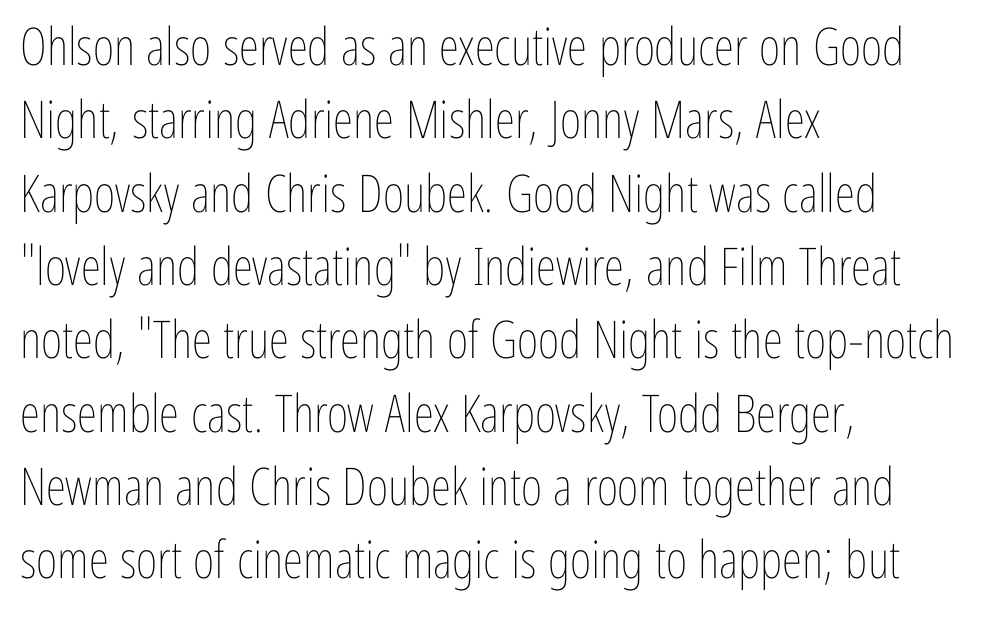
The image shows 52 px thin, condensed type, upright; set left-aligned, normal line spacing (1.41x), normal letter spacing, not underlined; low stroke contrast and a medium x-height.
